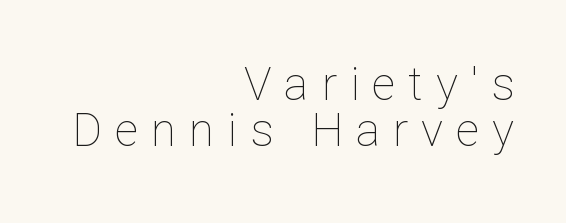
The image shows 46 px thin type, upright; set right-aligned, tight line spacing (0.99x), unusually wide letter spacing (+0.28 em), not underlined; low stroke contrast and a medium x-height.
